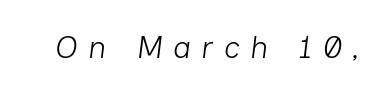
The image shows 31 px light type, italic (leaning right); set unusually wide letter spacing (+0.34 em), not underlined; low stroke contrast and a medium x-height.
